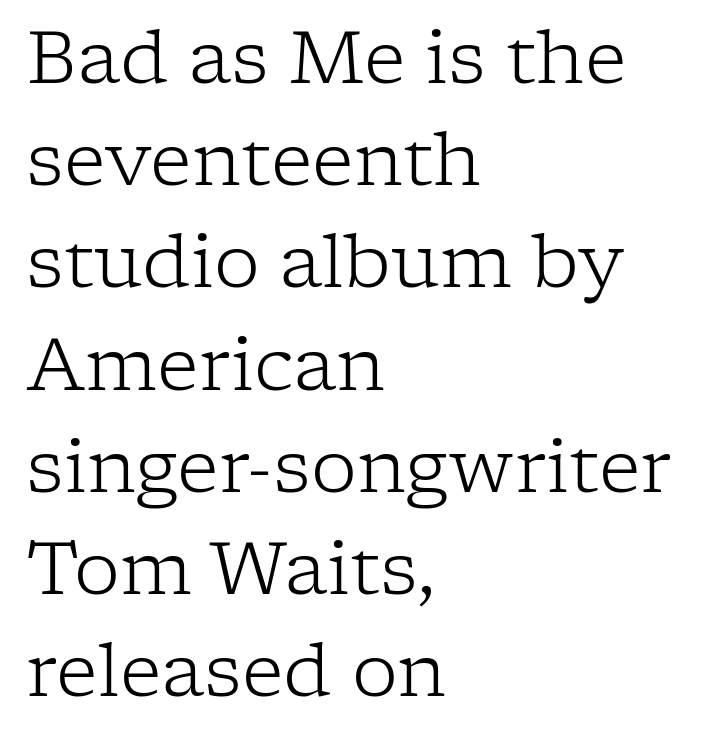
The image shows 73 px light serif type, upright; set left-aligned, normal line spacing (1.4x), normal letter spacing, not underlined; low stroke contrast and a medium x-height.
